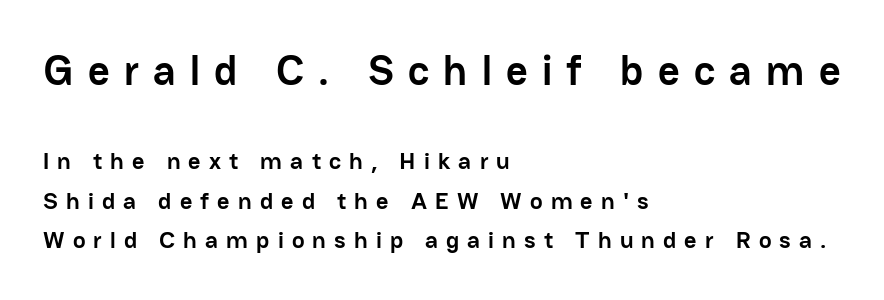
In CSS terms this would be text-align: left. A typesetter would label this face a sans. The lines sit at an ordinary, default distance from one another. Large over small — that's the arrangement of the two blocks here. These lines were composed using upright roman letters.
